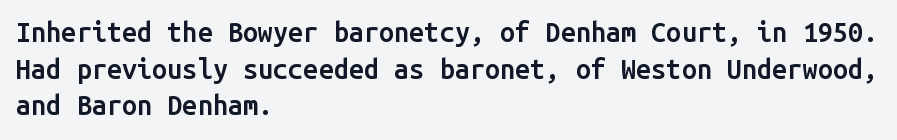
Successive baselines arrive at the customary interval. Nothing unusual about the tracking: characters are spaced as the font intends. Clear beneath every line of the passage. The lettering stays uniformly vertical, giving the passage a roman look. A somewhat darkened texture: the type is semibold rather than bold. Left-aligned paragraph, ragged on the right.
